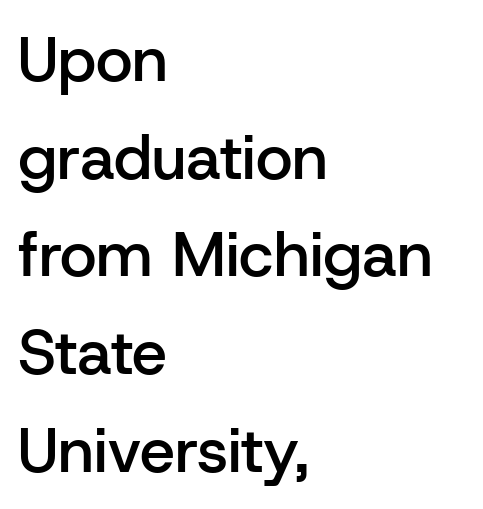
Q: Is the text bold? A: Semi-bold.
Q: Is the text italic (slanted)? A: No, it is upright.
Q: Is the typeface a serif or a sans-serif typeface? A: Sans-serif.
Q: Is the text underlined? A: No.
Q: How is the paragraph aligned? A: Left-aligned.
Q: Is the spacing between letters normal or unusually wide? A: Normal.
Q: Is the spacing between lines tight, normal or loose? A: Normal.
Q: Width (condensed, normal, or wide)? A: Normal.
Q: Stroke contrast? A: Low.
Q: x-height? A: Medium.
Q: Monospaced? A: No.
